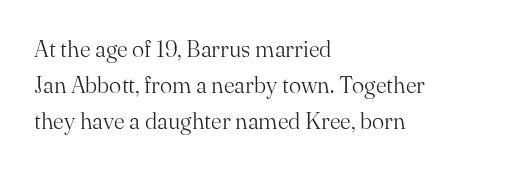
Q: Is the text bold? A: No.
Q: Is the text italic (slanted)? A: No, it is upright.
Q: Is the text underlined? A: No.
Q: How is the paragraph aligned? A: Left-aligned.
Q: Is the spacing between letters normal or unusually wide? A: Normal.
Q: Is the spacing between lines tight, normal or loose? A: Normal.
